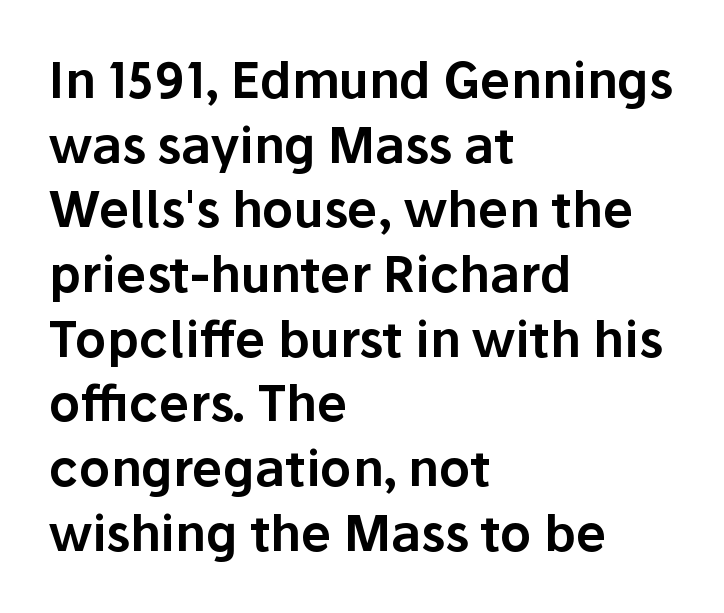
Q: Is the text italic (slanted)? A: No, it is upright.
Q: Is the typeface a serif or a sans-serif typeface? A: Sans-serif.
Q: Is the text underlined? A: No.
Q: How is the paragraph aligned? A: Left-aligned.
Q: Is the spacing between letters normal or unusually wide? A: Normal.
Q: Is the spacing between lines tight, normal or loose? A: Normal.
Q: Width (condensed, normal, or wide)? A: Normal.
Q: Stroke contrast? A: Low.
Q: x-height? A: Medium.
Q: Monospaced? A: No.
